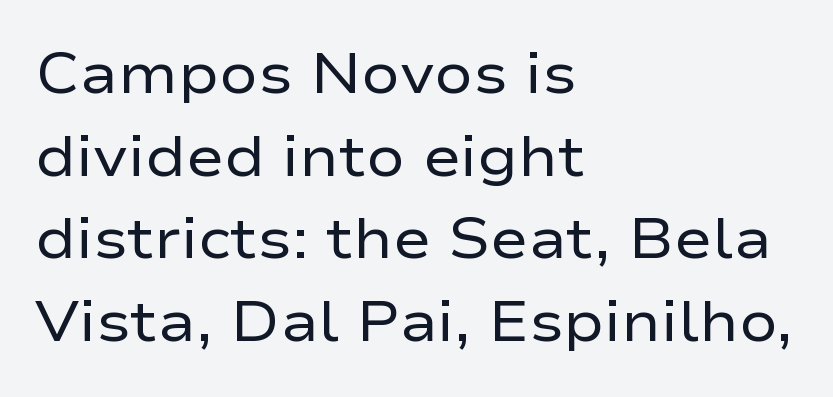
No feet cap the strokes, marking this as sans-serif type. Looks like regular typesetting: each glyph gets only the width it needs. Compared with a typical body face, this is equally light or lighter still. The baseline area is clear. There is no visible air inserted between adjacent glyphs. The space between consecutive lines is moderate.
